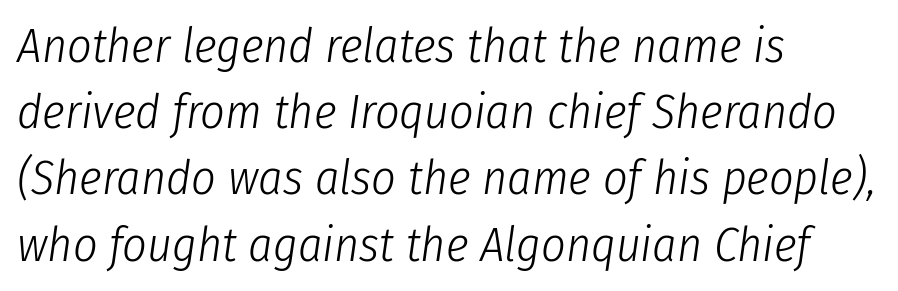
No letter is thick-stroked: the sample isn't bold. The space between consecutive lines is moderate. No extra tracking has been applied to these lines. The passage shown is typed in a proportional face where columns would drift.
